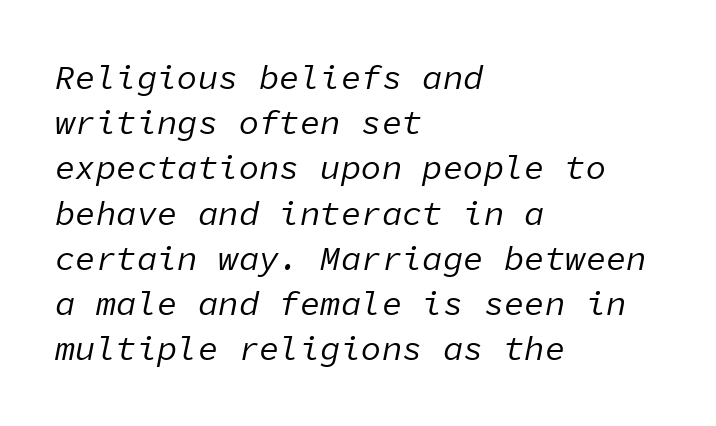
The rendering uses typewriter-style spacing with identical character cells. On a weight scale, this lands at 450 or below. The designer left line spacing at the default. Each word holds together tightly as a unit, with standard inter-letter gaps. A typesetter would mark this as italic. The text block is weighted toward the left margin, trailing off unevenly rightward.
